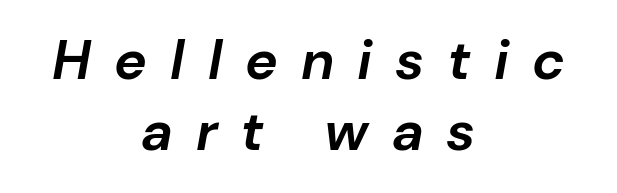
{"italic": "yes", "lean": "right", "slant_degrees": 10, "bold": "yes", "weight": "bold", "width": "normal", "stroke_contrast": "low", "x_height": "medium", "monospaced": "no", "underline": "no", "align": "center", "line_spacing": "normal", "line_spacing_ratio": 1.3, "letter_spacing": "wide", "letter_spacing_em": 0.42, "glyph_px": 55}
